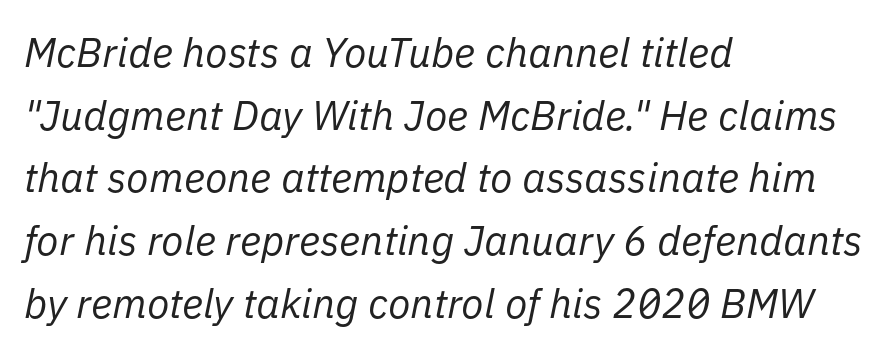
These lines were composed using italics. Notice how the passage keeps a crisp vertical edge on the left only. The letters advance in unequal steps, a hallmark of proportional type. Weight class: somewhere from thin through regular. The vertical gap from one line to the next is medium.
